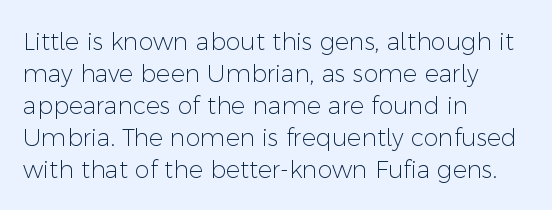
{"italic": "no", "bold": "no", "underline": "no", "align": "left", "line_spacing": "normal", "line_spacing_ratio": 1.33, "letter_spacing": "normal", "letter_spacing_em": 0.0, "glyph_px": 24}
